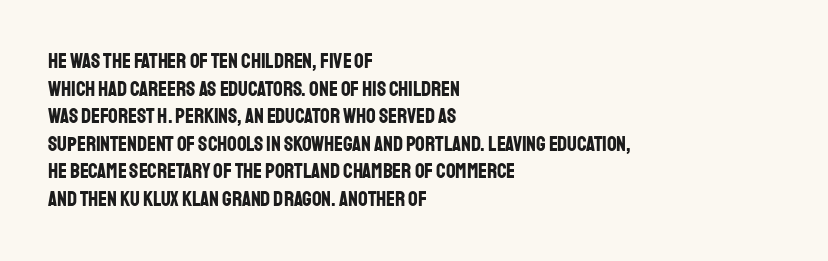
{"italic": "no", "bold": "yes", "underline": "no", "align": "left", "line_spacing": "normal", "line_spacing_ratio": 1.31, "letter_spacing": "normal", "letter_spacing_em": 0.0, "glyph_px": 21}
